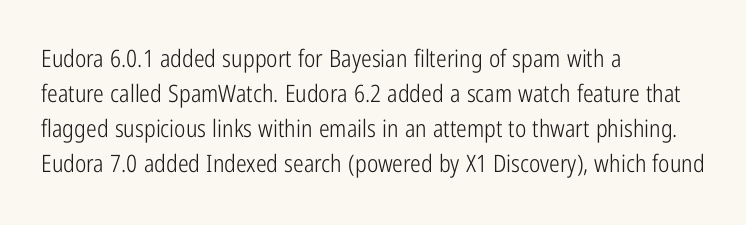
{"italic": "no", "bold": "no", "underline": "no", "align": "left", "line_spacing": "normal", "line_spacing_ratio": 1.46, "letter_spacing": "normal", "letter_spacing_em": 0.0, "glyph_px": 24}
